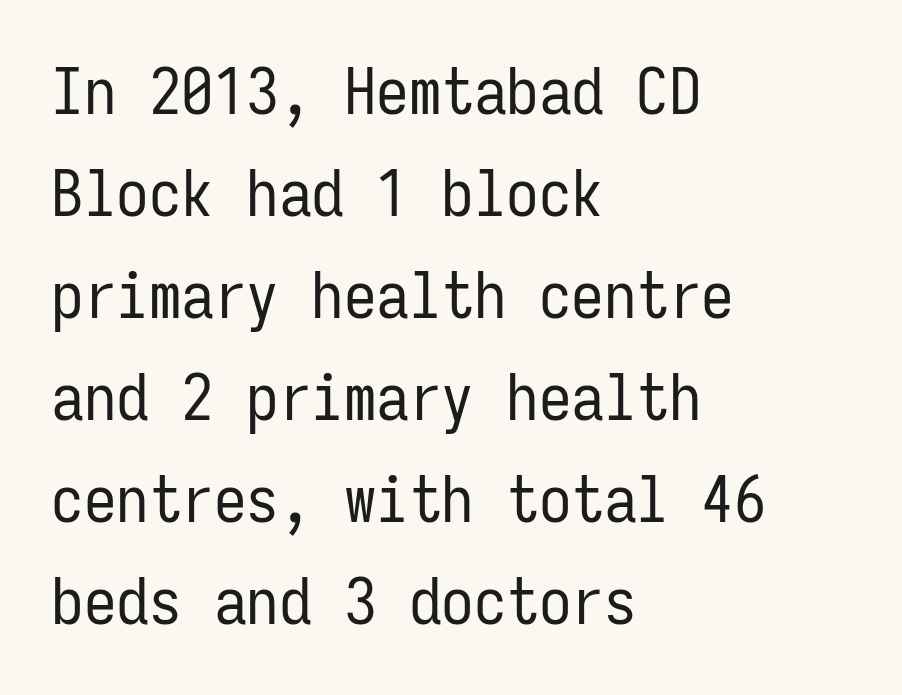
The face used here is monospaced, like something from a code editor. Check where the strokes stop: nothing finishes them off — pure sans. Casual observation: everything's shoved over to the left. Glyph-to-glyph distance matches everyday printed text. Compared with typical paragraphs, the rows here are spaced about the same. The typography opts for an upright posture over an oblique one.
